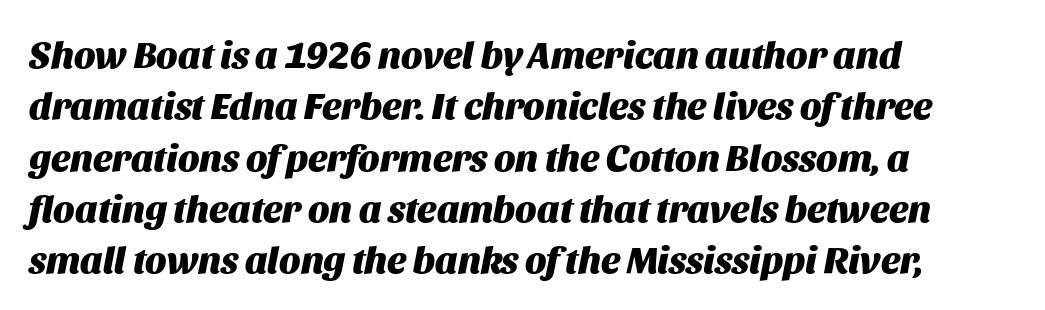
Q: Is the text bold? A: Yes.
Q: Is the text italic (slanted)? A: Yes, it leans right by about 11 degrees.
Q: Is the text underlined? A: No.
Q: How is the paragraph aligned? A: Left-aligned.
Q: Is the spacing between letters normal or unusually wide? A: Normal.
Q: Is the spacing between lines tight, normal or loose? A: Normal.
Q: Width (condensed, normal, or wide)? A: Normal.
Q: Stroke contrast? A: Medium.
Q: x-height? A: Large.
Q: Monospaced? A: No.
